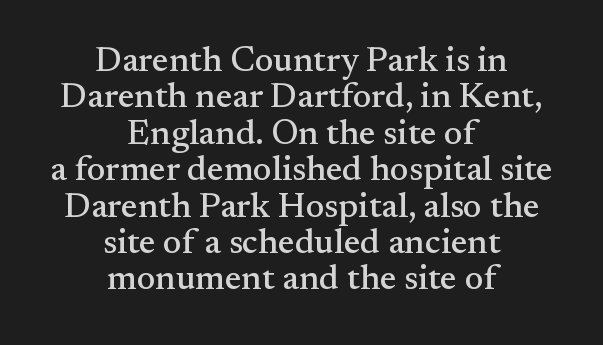
The image shows 35 px serif type, upright; set centered, tight line spacing (1.04x), normal letter spacing, not underlined; medium stroke contrast and a small x-height.
